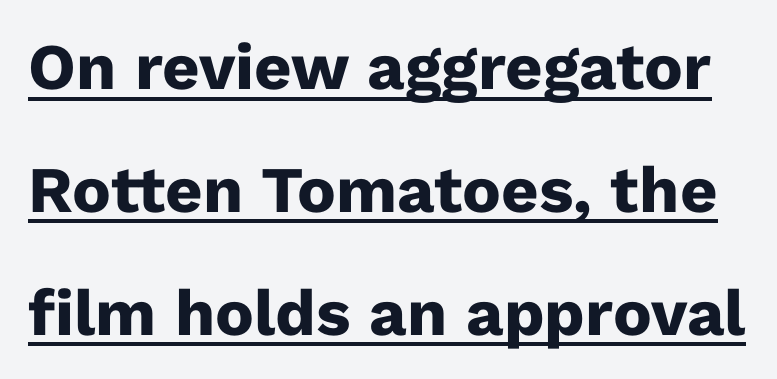
{"serif": "no", "italic": "no", "bold": "yes", "weight": "heavy", "width": "normal", "stroke_contrast": "low", "x_height": "medium", "monospaced": "no", "underline": "yes", "line_spacing_ratio": 1.89, "letter_spacing": "normal", "letter_spacing_em": 0.0, "glyph_px": 65}
